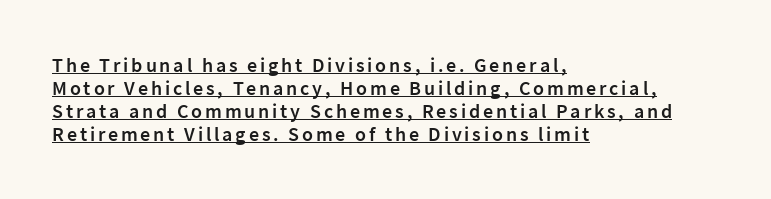
A baseline rule has been typeset under these characters. Which margin do the lines hug? The left one — the right edge is uneven. Unlike italic type, these characters show no tilt at all. Students, this is semibold: more ink than regular, less than bold. Very little white space separates one row of letters from the next.
